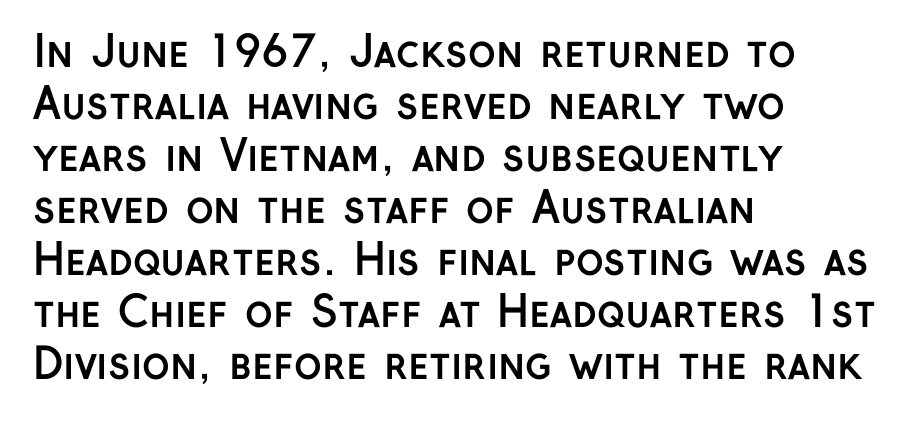
The image shows 42 px semibold sans-serif type, upright; set left-aligned, line spacing 1.24x, normal letter spacing, not underlined; low stroke contrast and a medium x-height.
